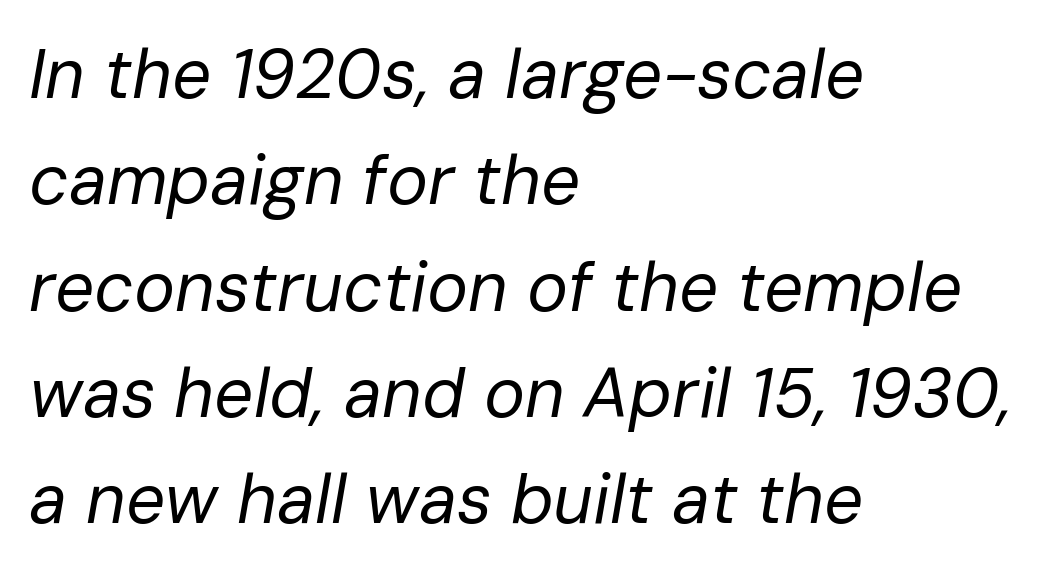
Is the block centered? No — it sits flush against the left margin. The passage shown leans; its letterforms are oblique. Tracking here is standard; glyphs follow each other at the usual distance. Descenders hang freely into open space. The letterforms sit at book weight or below. Varying glyph widths throughout — classic text-font behaviour.
